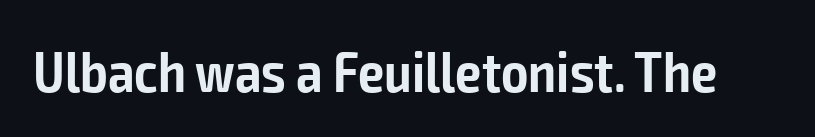
The image shows 58 px semibold, condensed sans-serif type, upright; set normal letter spacing, not underlined; low stroke contrast and a medium x-height.
